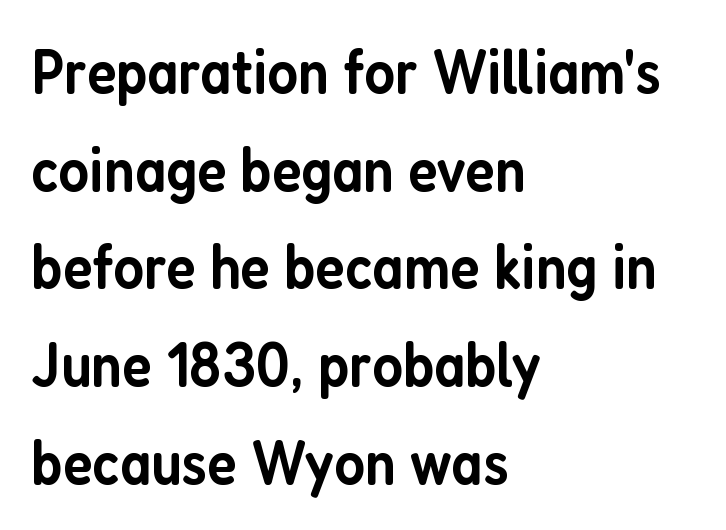
{"serif": "no", "italic": "no", "bold": "semi", "weight": "semibold", "width": "condensed", "stroke_contrast": "low", "x_height": "medium", "monospaced": "no", "underline": "no", "align": "left", "line_spacing": "normal", "line_spacing_ratio": 1.55, "letter_spacing": "normal", "letter_spacing_em": 0.0, "glyph_px": 63}
